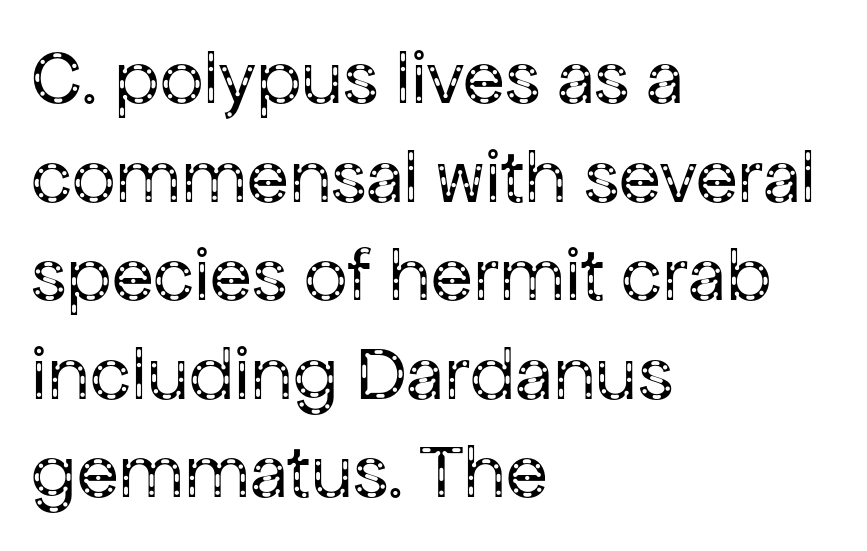
Left-aligned paragraph, ragged on the right. A typesetter would call this proportional, since set widths differ per character. Stroke thickness stays within the range of a standard reading face or lighter. The rendering uses a moderate line-height, typical for paragraphs. Caption: standard tracking, unaltered. Typographically, this falls in the sans-serif category.
